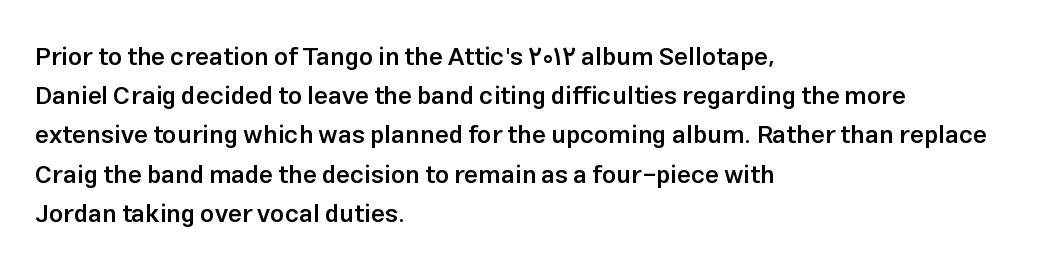
A bare baseline throughout the passage. The sample has been set in demibold, a notch under bold. The paragraph shown leans on its left margin. When letters stand straight like this, we call the style roman or upright. The space between consecutive lines is moderate.
